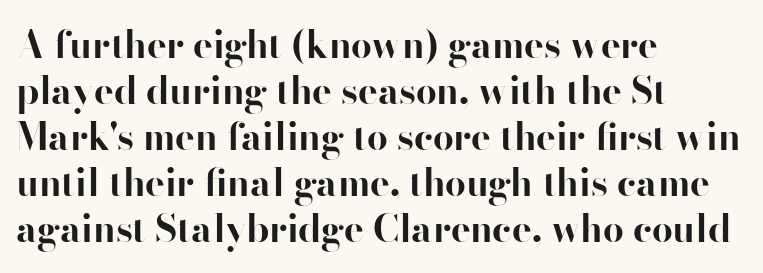
{"serif": "no", "italic": "no", "bold": "yes", "weight": "bold", "width": "normal", "stroke_contrast": "high", "x_height": "small", "monospaced": "no", "underline": "no", "align": "left", "line_spacing_ratio": 1.24, "letter_spacing": "normal", "letter_spacing_em": 0.0, "glyph_px": 37}
